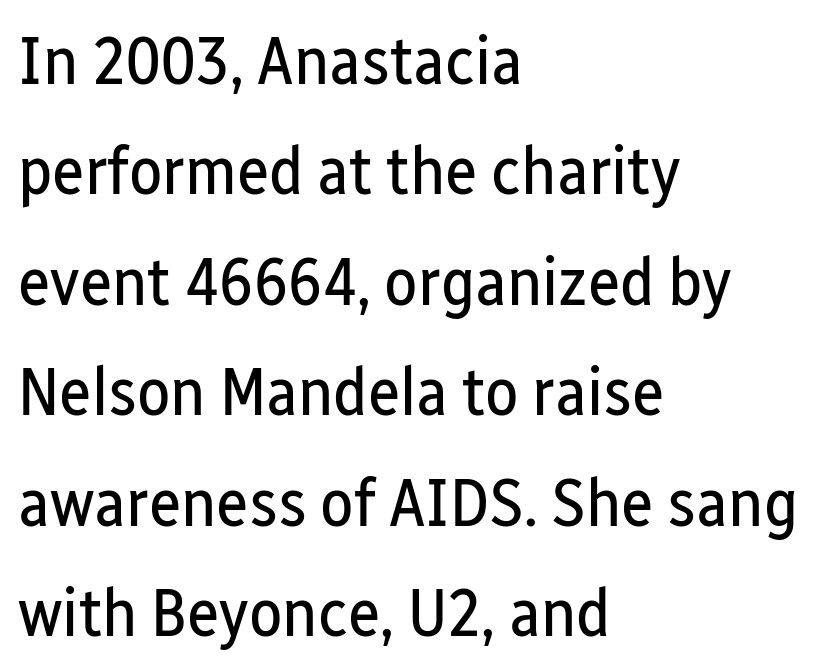
The passage shown is typeset with a sans-serif family. A classic flush-left, rag-right setting is used for this passage. A clean baseline with only descenders dipping below it. Short note: letters normally spaced. Is the stroke heavy? The answer is a plain regular-or-lighter. A normal amount of white space separates one row of letters from the next.
